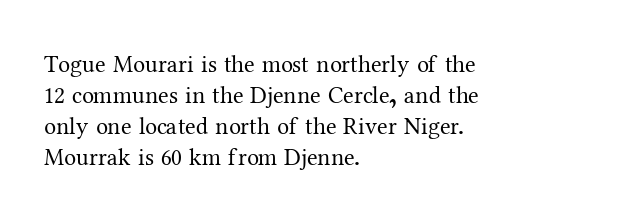
Q: Is the text bold? A: No.
Q: Is the text italic (slanted)? A: No, it is upright.
Q: Is the text underlined? A: No.
Q: How is the paragraph aligned? A: Left-aligned.
Q: Is the spacing between letters normal or unusually wide? A: Normal.
Q: Is the spacing between lines tight, normal or loose? A: Normal.
